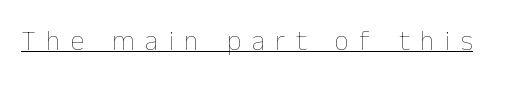
{"italic": "no", "bold": "no", "weight": "thin", "width": "normal", "stroke_contrast": "low", "x_height": "medium", "monospaced": "no", "underline": "yes", "letter_spacing": "wide", "letter_spacing_em": 0.38, "glyph_px": 28}
